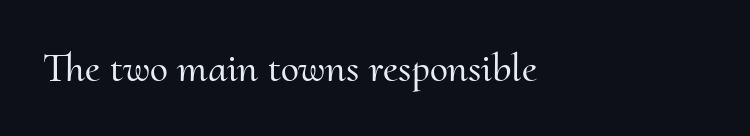
Do the letters lean? They stand straight. The face used here is seriffed, in the tradition of book romans. Default kerning and tracking; the words read as compact shapes. Is this a fixed-width face? No — the glyphs have proportional, varying widths. The rendering anchors every line to the left-hand side. Clear beneath every line of the passage.
